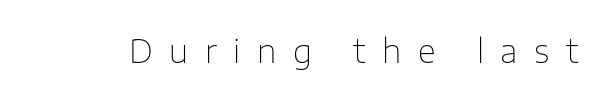
The image shows 33 px thin sans-serif type, upright; set unusually wide letter spacing (+0.5 em), not underlined; low stroke contrast and a medium x-height.
